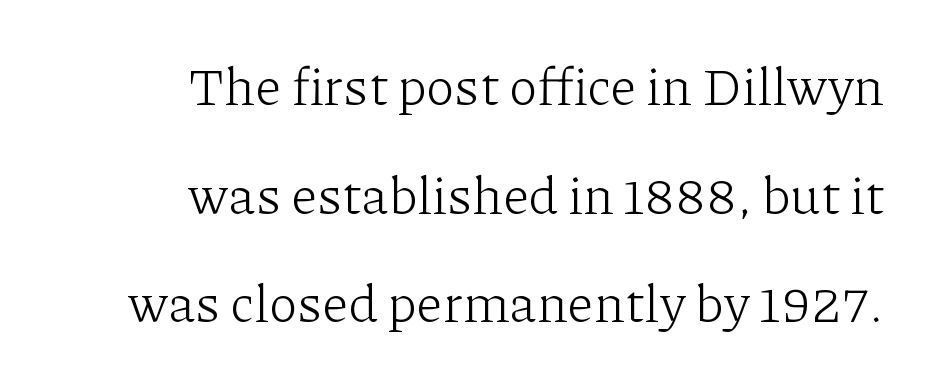
The image shows 53 px light serif type, upright; set right-aligned, loose line spacing (2.05x), normal letter spacing, not underlined; low stroke contrast and a medium x-height.
